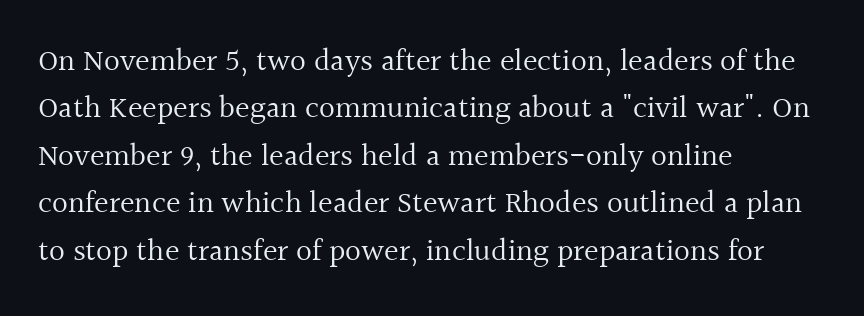
Words appear dense and cohesive because spacing is normal. No extra ink here — the face is not bold. Bare-footed words on every line. Spacing verdict: proportional, widths tailored to each character.
